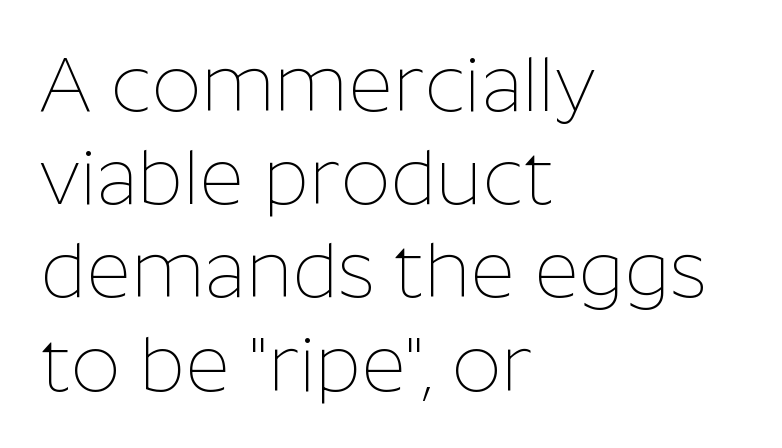
{"serif": "no", "italic": "no", "bold": "no", "weight": "thin", "width": "normal", "stroke_contrast": "low", "x_height": "medium", "monospaced": "no", "underline": "no", "align": "left", "line_spacing_ratio": 1.21, "letter_spacing": "normal", "letter_spacing_em": 0.0, "glyph_px": 77}
